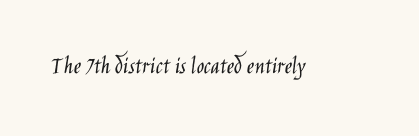
{"bold": "no", "underline": "no", "letter_spacing": "normal", "letter_spacing_em": 0.0, "glyph_px": 25}
